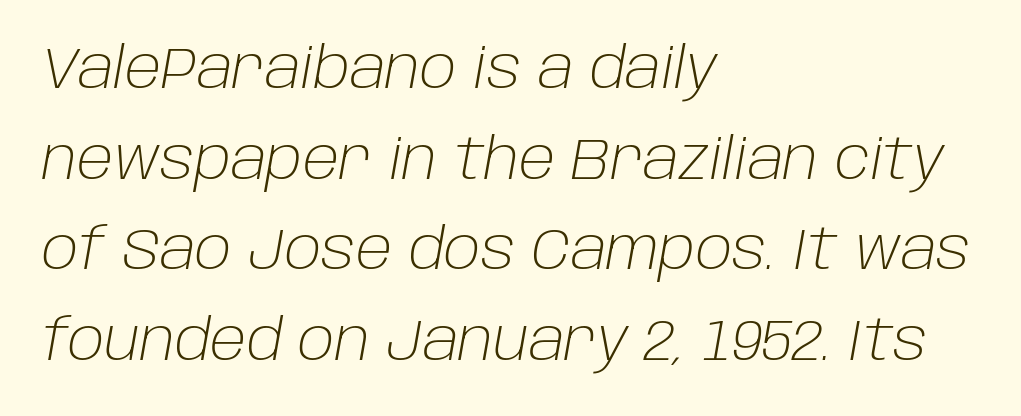
The image shows 57 px light type, italic (leaning right); set left-aligned, normal line spacing (1.59x), normal letter spacing, not underlined; low stroke contrast and a large x-height.
